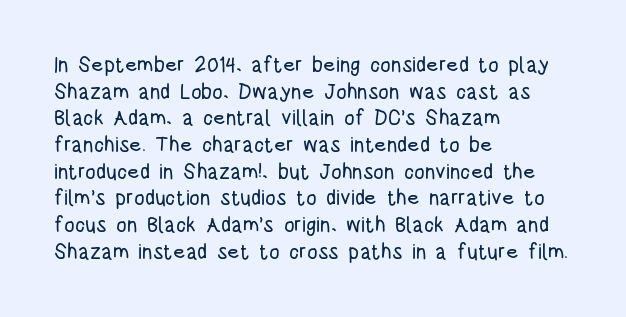
Q: Is the text italic (slanted)? A: No, it is upright.
Q: Is the text underlined? A: No.
Q: How is the paragraph aligned? A: Left-aligned.
Q: Is the spacing between letters normal or unusually wide? A: Normal.
Q: Is the spacing between lines tight, normal or loose? A: Normal.
